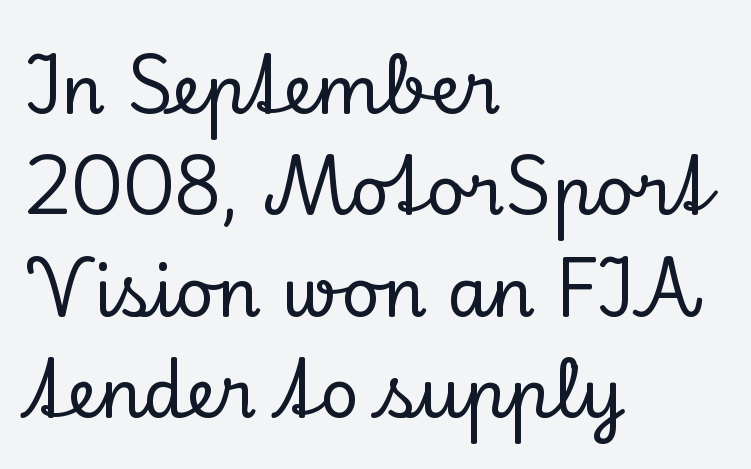
Do the characters align in a grid? No, the font is proportional. The lines sit at an ordinary, default distance from one another. One-word summary of the alignment: left. Rendered with straight, roman letterforms. Tracking here is standard; glyphs follow each other at the usual distance.
